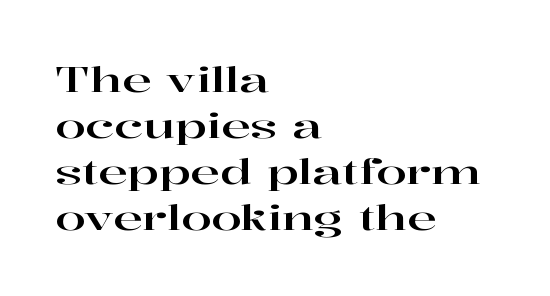
Q: Is the text italic (slanted)? A: No, it is upright.
Q: Is the typeface a serif or a sans-serif typeface? A: Serif.
Q: Is the text underlined? A: No.
Q: How is the paragraph aligned? A: Left-aligned.
Q: Is the spacing between letters normal or unusually wide? A: Normal.
Q: Is the spacing between lines tight, normal or loose? A: Normal.
Q: Width (condensed, normal, or wide)? A: Wide.
Q: Stroke contrast? A: High.
Q: x-height? A: Medium.
Q: Monospaced? A: No.
